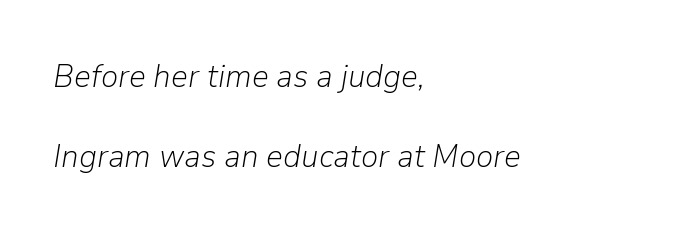
The image shows 33 px light type, italic (leaning right); set left-aligned, loose line spacing (2.42x), normal letter spacing, not underlined; low stroke contrast and a medium x-height.
